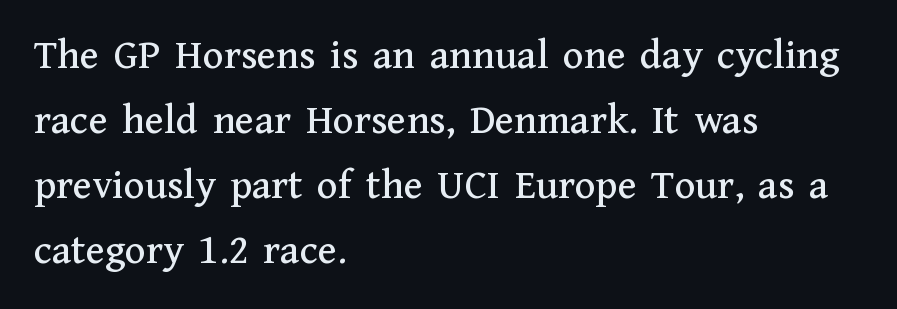
{"serif": "yes", "italic": "no", "width": "normal", "stroke_contrast": "medium", "x_height": "medium", "monospaced": "no", "underline": "no", "align": "left", "line_spacing": "normal", "line_spacing_ratio": 1.51, "letter_spacing": "normal", "letter_spacing_em": 0.0, "glyph_px": 43}
